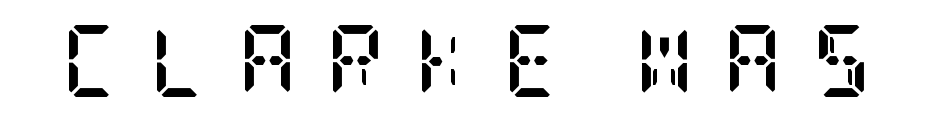
The image shows 72 px semibold, condensed serif type, upright; set unusually wide letter spacing (+0.41 em), not underlined; low stroke contrast and a large x-height.
